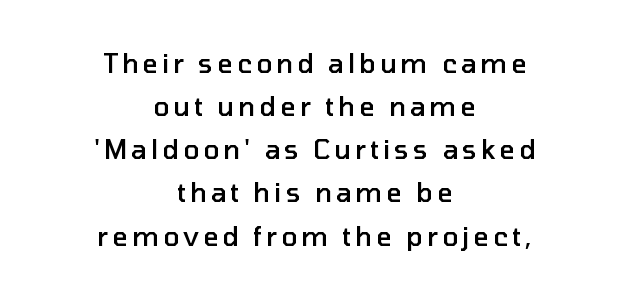
The image shows 26 px text type, upright; set centered, normal line spacing (1.66x), not underlined.
